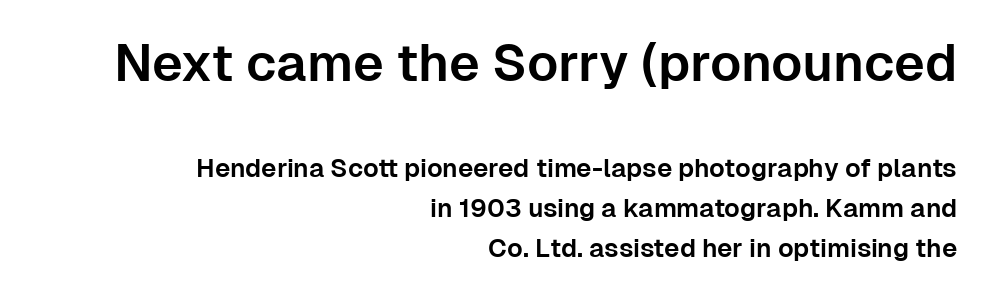
The specimen omits any rule beneath the text block's lines. Note: no serifs on the glyphs. How would I describe the line gaps? Plain and ordinary. In terms of posture, this sample is upright. These lines are rendered in a variable-pitch font.
